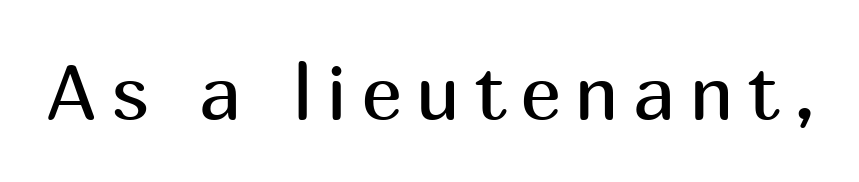
Stroke mass is kept to a normal reading level or below. Examine the stroke ends and you'll find no serifs. When letters stand straight like this, we call the style roman or upright. This rendering features lettering with no underline. Spacing verdict: proportional, widths tailored to each character.
